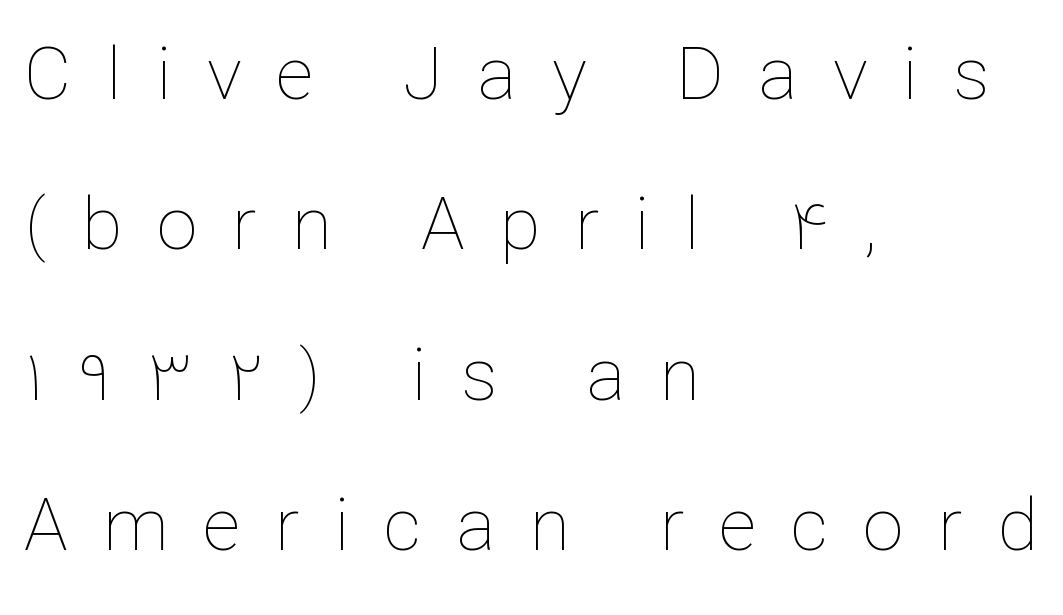
Stroke mass is kept to a normal reading level or below. You could not count columns in this text — the font is proportionally spaced. Every character sits straight up, as roman type does. Rows of type keep a wide berth in the vertical direction. The rendering inserts visible extra space after every character.
